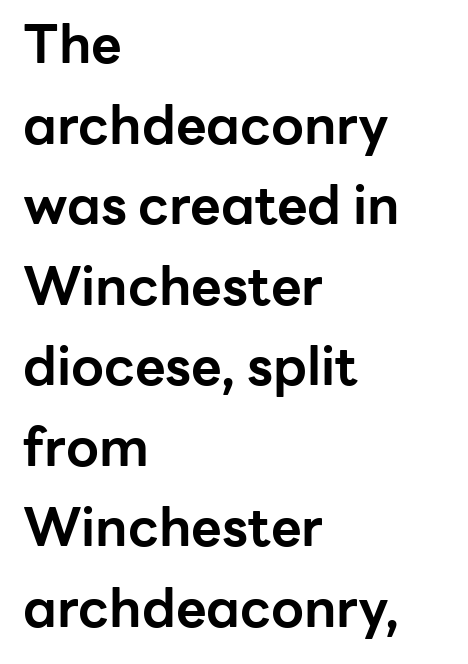
Weight: bold. Varying glyph widths throughout — classic text-font behaviour. Compared with typical paragraphs, the rows here are spaced about the same. Check the space under the baseline: it is left empty.
